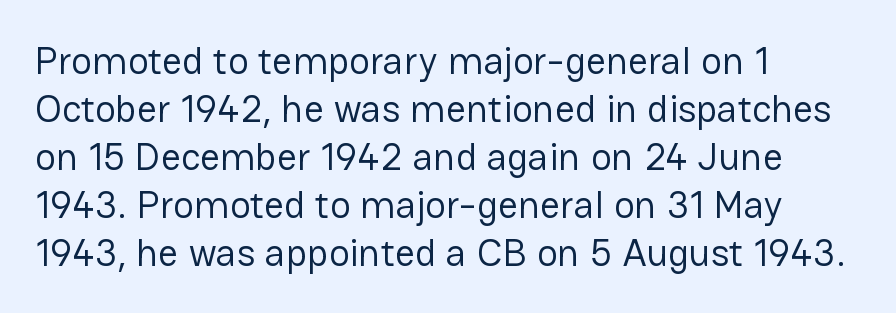
The rendering uses natural spacing where letterforms have individual widths. Compared with a typical body face, this is equally light or lighter still. The gap between lines stays unmarked. Each word holds together tightly as a unit, with standard inter-letter gaps. These lines stack with their left ends in a neat column.
